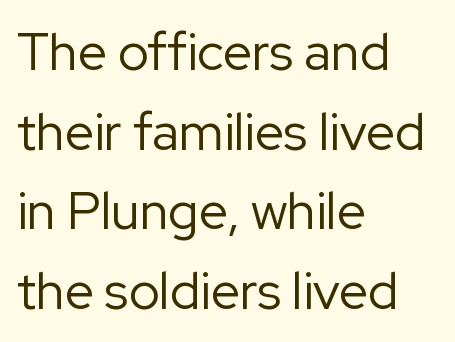
The passage shown is not underscored anywhere. The cut favours lightness, reaching ordinary text weight at its darkest. You could not count columns in this text — the font is proportionally spaced. The line texture is even and compact thanks to regular tracking. This block has exactly the height ordinary leading produces. A student would call this left alignment; a typographer would say flush left, rag right.
